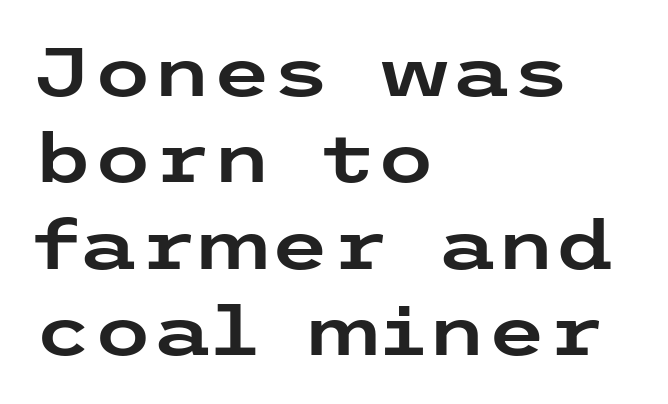
The image shows 68 px wide sans-serif type, upright; set left-aligned, normal line spacing (1.27x), normal letter spacing, not underlined; low stroke contrast and a medium x-height.
